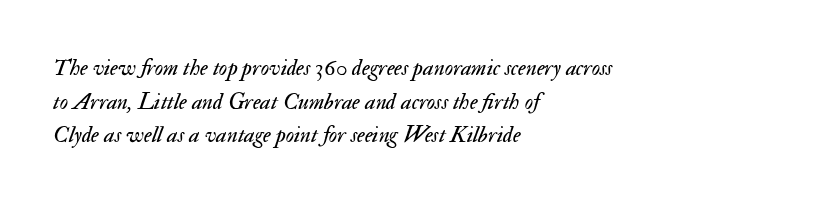
Q: Is the text bold? A: No.
Q: Is the text italic (slanted)? A: Yes, it leans right by about 17 degrees.
Q: Is the text underlined? A: No.
Q: How is the paragraph aligned? A: Left-aligned.
Q: Is the spacing between letters normal or unusually wide? A: Normal.
Q: Is the spacing between lines tight, normal or loose? A: Normal.
